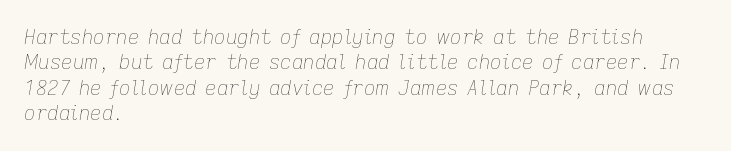
The image shows 20 px text type, italic (leaning right); set left-aligned, normal line spacing (1.27x), normal letter spacing, not underlined.
